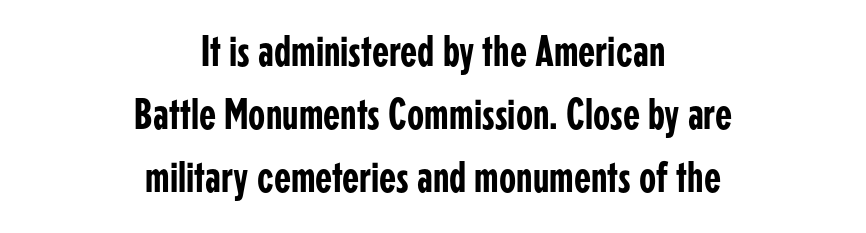
{"serif": "no", "italic": "no", "width": "condensed", "stroke_contrast": "low", "x_height": "medium", "monospaced": "no", "underline": "no", "align": "center", "line_spacing": "normal", "line_spacing_ratio": 1.43, "letter_spacing": "normal", "letter_spacing_em": 0.0, "glyph_px": 44}
